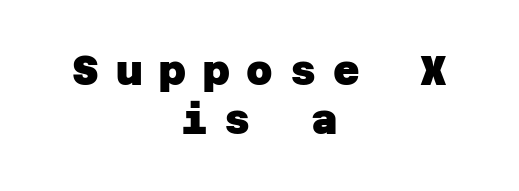
Q: Is the text bold? A: Yes.
Q: Is the typeface a serif or a sans-serif typeface? A: Sans-serif.
Q: Is the text underlined? A: No.
Q: How is the paragraph aligned? A: Centered.
Q: Is the spacing between letters normal or unusually wide? A: Unusually wide.
Q: Width (condensed, normal, or wide)? A: Normal.
Q: Stroke contrast? A: Low.
Q: x-height? A: Large.
